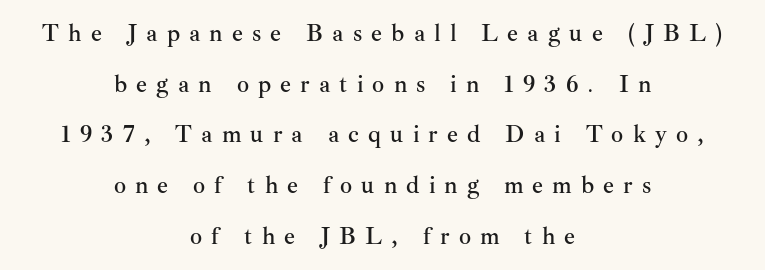
Q: Is the text italic (slanted)? A: No, it is upright.
Q: Is the text underlined? A: No.
Q: How is the paragraph aligned? A: Centered.
Q: Is the spacing between letters normal or unusually wide? A: Unusually wide.
Q: Is the spacing between lines tight, normal or loose? A: Loose.
